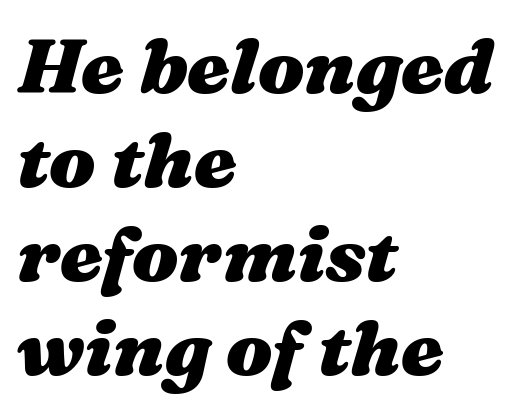
Heft: maximum for text — a bold. This sample has the flowing, uneven cadence of proportional lettering. The type is set solid horizontally, with unmodified tracking. Underline: absent. Rendered with sloped, italic letterforms.
